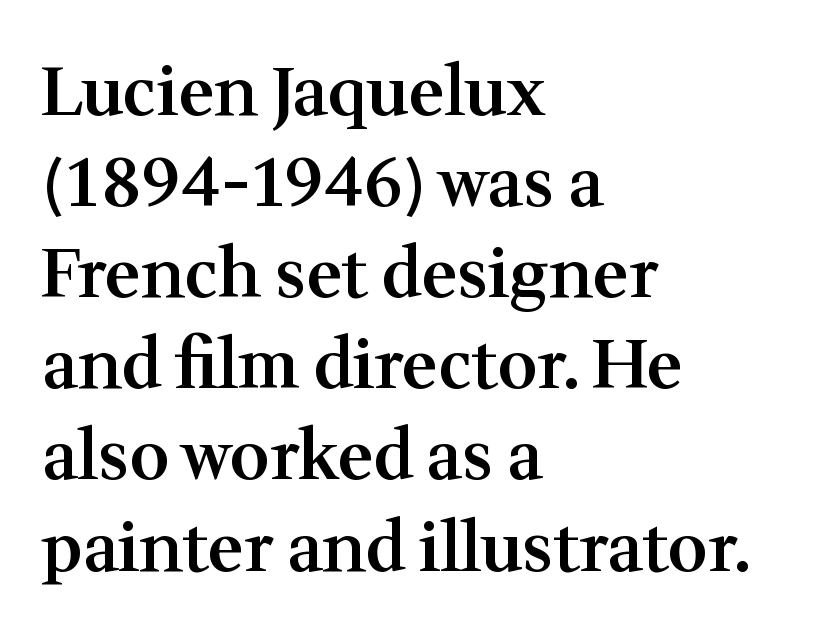
The image shows 68 px semibold serif type, upright; set left-aligned, normal line spacing (1.34x), normal letter spacing, not underlined; medium stroke contrast and a medium x-height.
